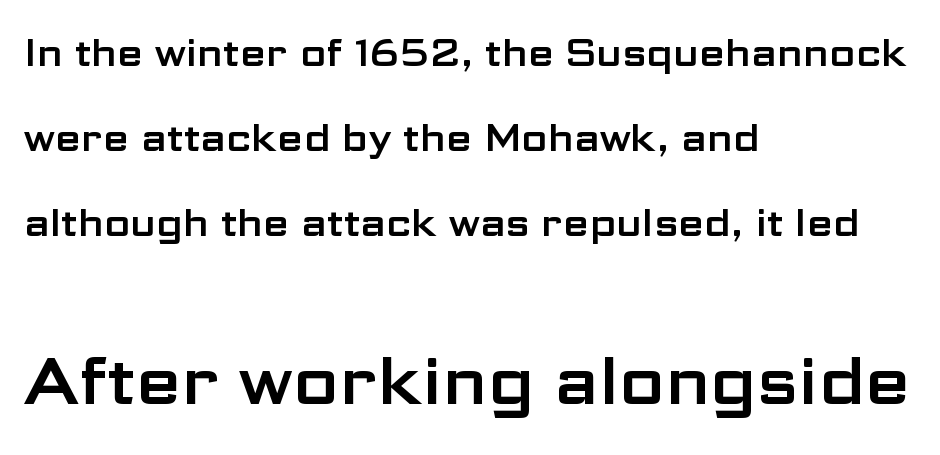
{"serif": "no", "italic": "no", "width": "wide", "stroke_contrast": "low", "x_height": "medium", "monospaced": "no", "underline": "no", "align": "left", "line_spacing": "loose", "line_spacing_ratio": 2.24, "letter_spacing": "normal", "letter_spacing_em": 0.0, "larger_block": "second", "size_ratio": 1.74, "glyph_px": 66}
